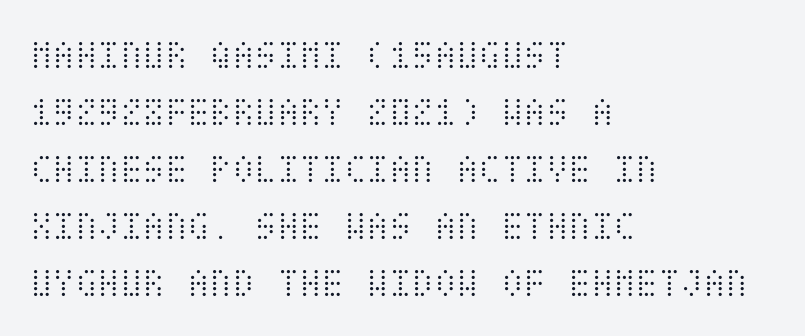
The image shows 41 px light, condensed type, upright; set left-aligned, normal line spacing (1.39x), normal letter spacing, not underlined; medium stroke contrast and a large x-height.
